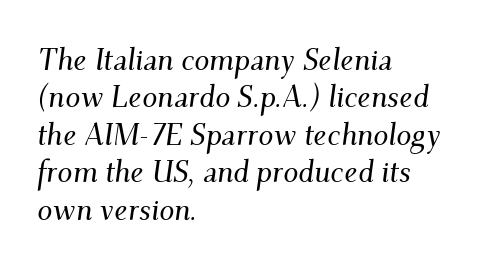
The image shows 30 px serif type, italic (leaning right); set left-aligned, normal line spacing (1.25x), normal letter spacing, not underlined; medium stroke contrast and a small x-height.
